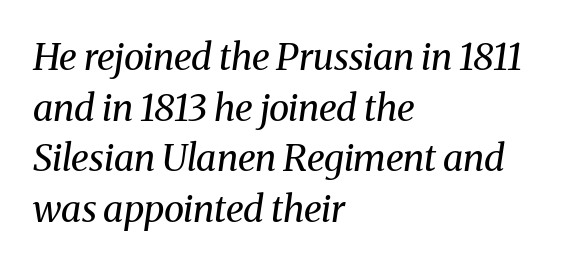
Q: Is the text bold? A: No.
Q: Is the text italic (slanted)? A: Yes, it leans right by about 8 degrees.
Q: Is the typeface a serif or a sans-serif typeface? A: Serif.
Q: Is the text underlined? A: No.
Q: How is the paragraph aligned? A: Left-aligned.
Q: Is the spacing between letters normal or unusually wide? A: Normal.
Q: Is the spacing between lines tight, normal or loose? A: Normal.
Q: Width (condensed, normal, or wide)? A: Normal.
Q: Stroke contrast? A: Medium.
Q: x-height? A: Medium.
Q: Monospaced? A: No.
